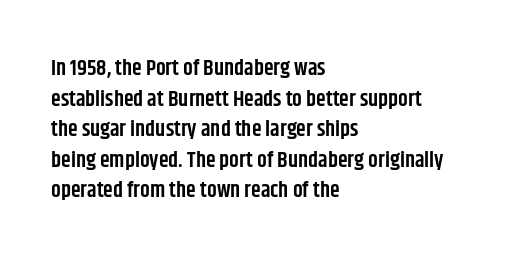
When letters stand straight like this, we call the style roman or upright. The space beneath each line is pristine and unruled. Horizontal alignment here is leftward, the default for most running prose. The gaps between neighbouring characters are ordinary and unremarkable. Students, this is semibold: more ink than regular, less than bold.
